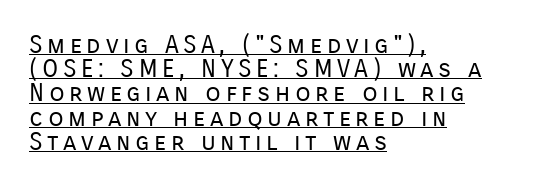
{"italic": "no", "bold": "no", "underline": "yes", "align": "left", "line_spacing": "tight", "line_spacing_ratio": 0.97, "glyph_px": 25}
